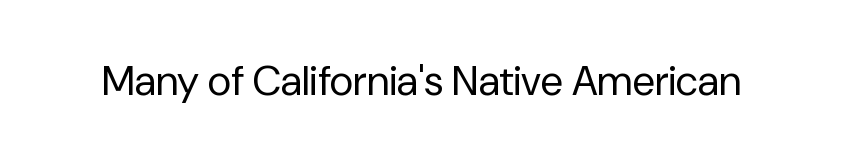
The strip under each line holds only bare page. Summary of weight: not heavy and not bold. Do the letters lean? They stand straight. A typesetter would call this zero additional tracking. Note: no serifs on the glyphs.
